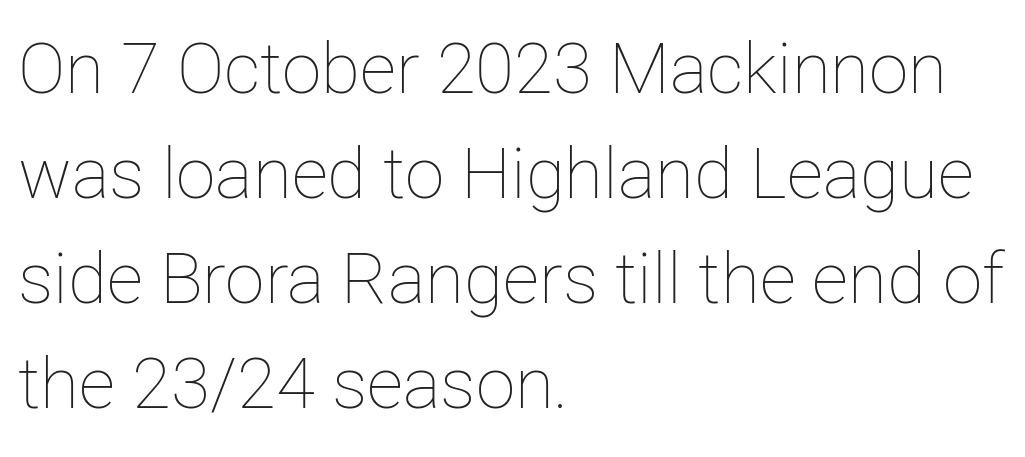
Q: Is the text bold? A: No.
Q: Is the text italic (slanted)? A: No, it is upright.
Q: Is the text underlined? A: No.
Q: How is the paragraph aligned? A: Left-aligned.
Q: Is the spacing between letters normal or unusually wide? A: Normal.
Q: Is the spacing between lines tight, normal or loose? A: Normal.
Q: Width (condensed, normal, or wide)? A: Normal.
Q: Stroke contrast? A: Low.
Q: x-height? A: Medium.
Q: Monospaced? A: No.
